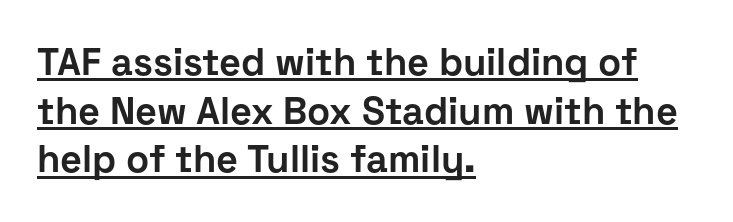
The image shows 38 px bold sans-serif type, upright; set left-aligned, normal line spacing (1.28x), normal letter spacing, underlined; low stroke contrast and a medium x-height.
